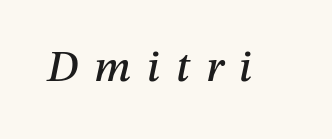
An italicized treatment has been applied to the whole sample. Looks like regular typesetting: each glyph gets only the width it needs. The face used here is rendered with a markedly widened letterfit. Lines of text with bare space underneath.
